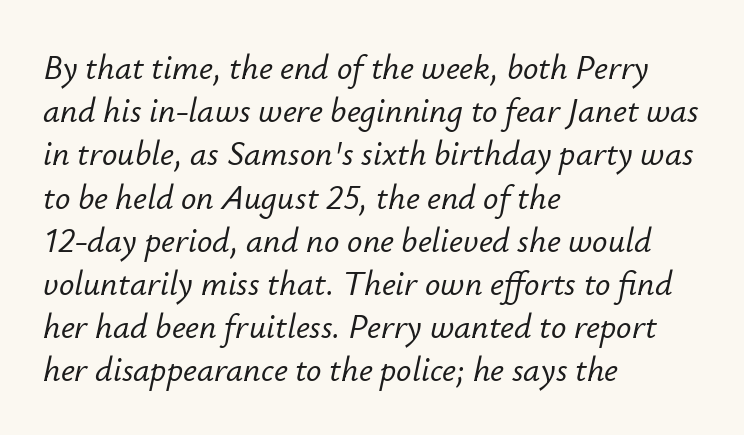
These lines stack with their left ends in a neat column. This sample uses plain, unmodified letter spacing. These lines were composed using italics. The space beneath each line is pristine and unruled. Is this a fixed-width face? No — the glyphs have proportional, varying widths. Horizontal bands of white between lines are of average thickness.
